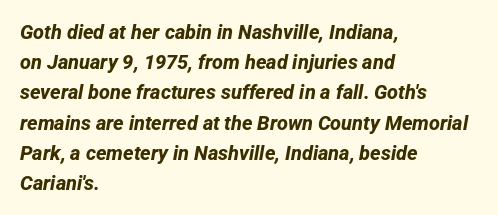
Caption: multi-line text, flush left, ragged right. Emphasis by weight is at full strength: bold. Normally led — the rows are evenly, conventionally spaced. The passage shown is not underscored anywhere. Between one letter and the next there's only the usual sliver of space.
